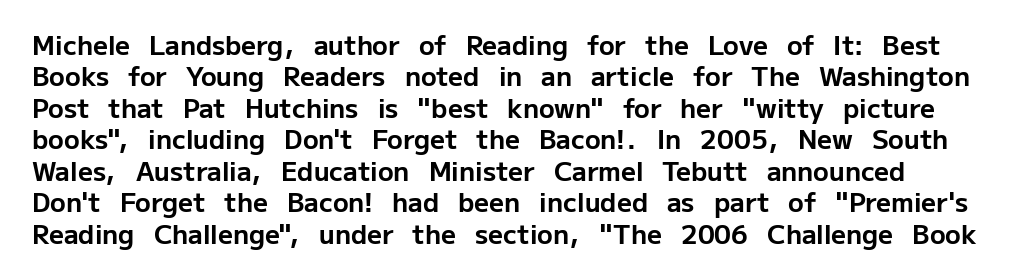
The image shows 26 px bold type, upright; set line spacing 1.21x, normal letter spacing, not underlined.
